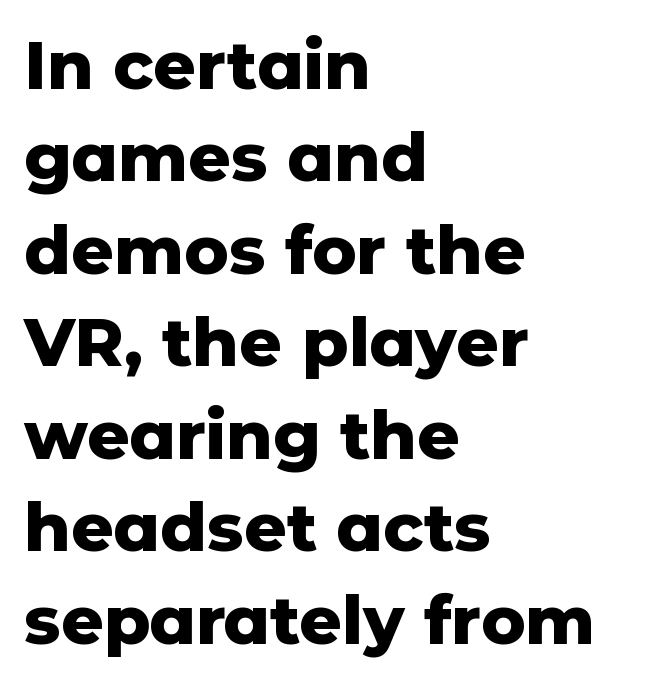
Q: Is the text bold? A: Yes.
Q: Is the text italic (slanted)? A: No, it is upright.
Q: Is the typeface a serif or a sans-serif typeface? A: Sans-serif.
Q: Is the text underlined? A: No.
Q: How is the paragraph aligned? A: Left-aligned.
Q: Is the spacing between letters normal or unusually wide? A: Normal.
Q: Is the spacing between lines tight, normal or loose? A: Normal.
Q: Width (condensed, normal, or wide)? A: Normal.
Q: Stroke contrast? A: Low.
Q: x-height? A: Medium.
Q: Monospaced? A: No.
